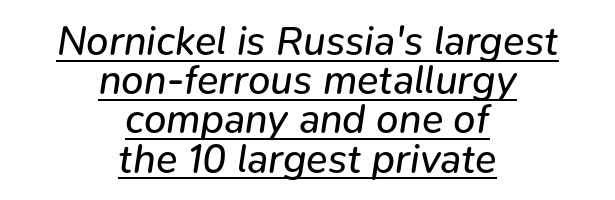
The image shows 40 px regular-weight type, italic (leaning right); set centered, tight line spacing (0.98x), normal letter spacing, underlined; low stroke contrast and a medium x-height.
